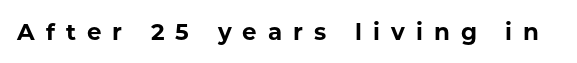
{"italic": "no", "bold": "yes", "underline": "no", "letter_spacing": "wide", "letter_spacing_em": 0.48, "glyph_px": 23}
